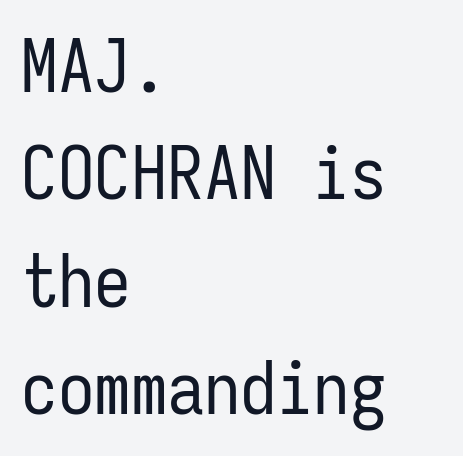
The typeface chosen for these lines omits serifs. Underlining? Definitely not there. The letters look calm and open, with moderate or lighter stems. Leading: standard. Looks like terminal output: every glyph gets an equal slot. The gaps between neighbouring characters are ordinary and unremarkable.
